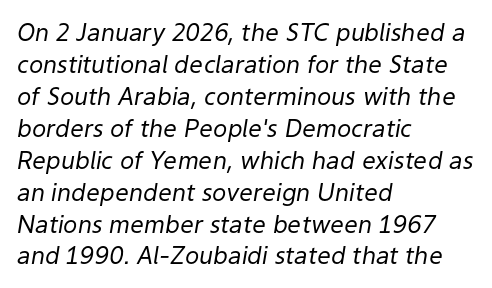
The image shows 24 px text type, italic (leaning right); set left-aligned, normal line spacing (1.33x), normal letter spacing, not underlined.
